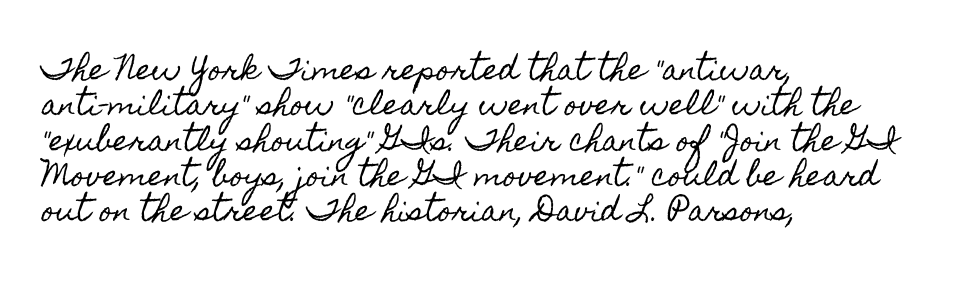
The image shows 28 px condensed type; set left-aligned, normal line spacing (1.26x), normal letter spacing, not underlined; a small x-height.
